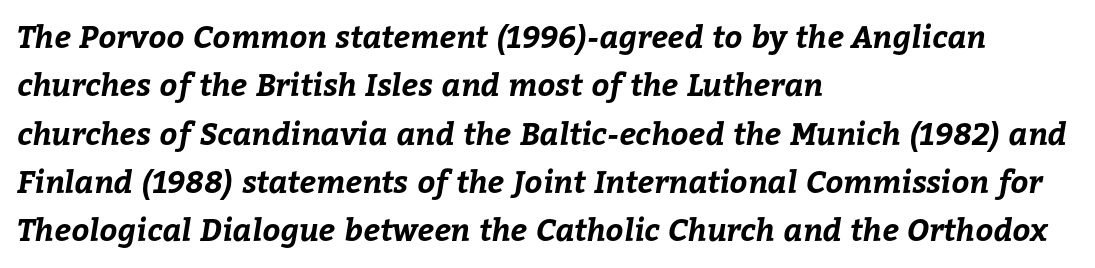
The image shows 31 px bold type; set left-aligned, normal line spacing (1.56x), normal letter spacing, not underlined; low stroke contrast and a medium x-height.
